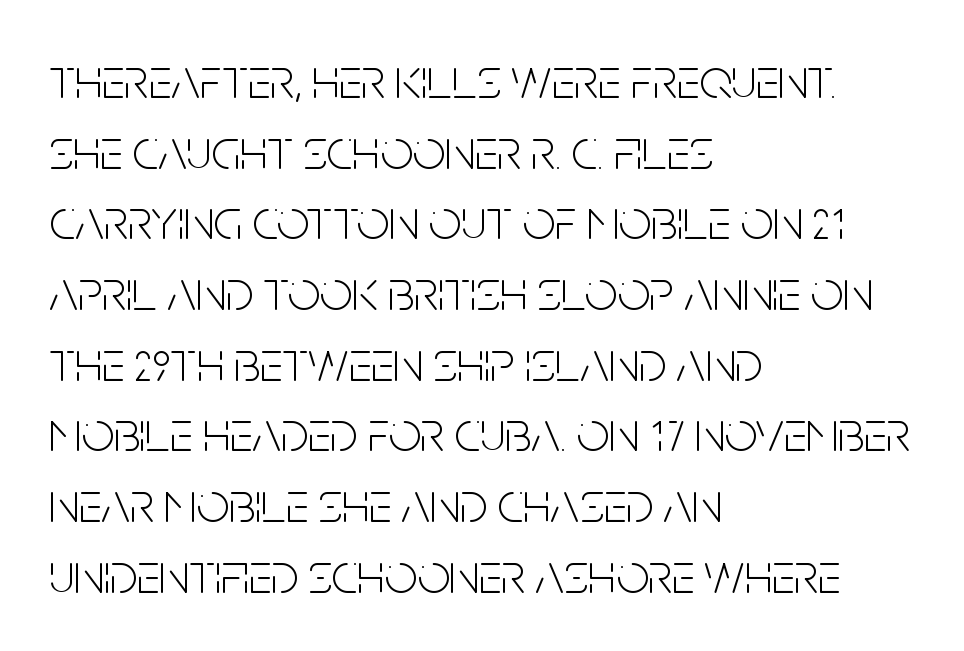
Q: Is the text bold? A: No.
Q: Is the text italic (slanted)? A: No, it is upright.
Q: Is the typeface a serif or a sans-serif typeface? A: Sans-serif.
Q: Is the text underlined? A: No.
Q: How is the paragraph aligned? A: Left-aligned.
Q: Is the spacing between letters normal or unusually wide? A: Normal.
Q: Width (condensed, normal, or wide)? A: Condensed.
Q: Stroke contrast? A: Low.
Q: x-height? A: Large.
Q: Monospaced? A: No.
